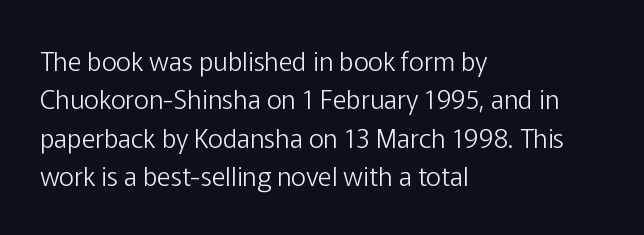
Q: Is the text bold? A: No.
Q: Is the text italic (slanted)? A: No, it is upright.
Q: Is the text underlined? A: No.
Q: How is the paragraph aligned? A: Left-aligned.
Q: Is the spacing between letters normal or unusually wide? A: Normal.
Q: Is the spacing between lines tight, normal or loose? A: Normal.
